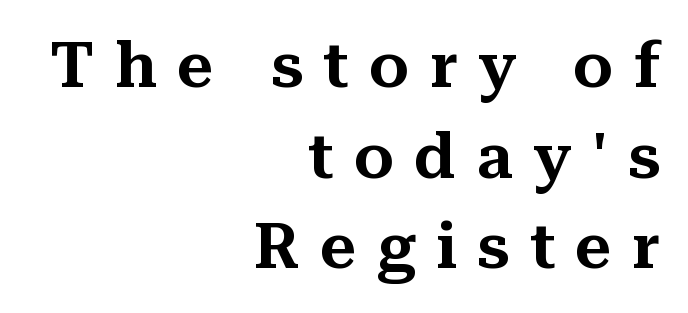
Q: Is the text italic (slanted)? A: No, it is upright.
Q: Is the typeface a serif or a sans-serif typeface? A: Serif.
Q: Is the text underlined? A: No.
Q: How is the paragraph aligned? A: Right-aligned.
Q: Is the spacing between letters normal or unusually wide? A: Unusually wide.
Q: Is the spacing between lines tight, normal or loose? A: Normal.
Q: Width (condensed, normal, or wide)? A: Normal.
Q: Stroke contrast? A: Medium.
Q: x-height? A: Medium.
Q: Monospaced? A: No.
